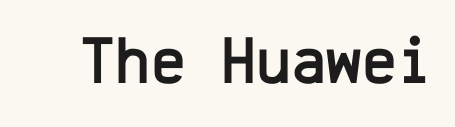
The image shows 67 px sans-serif type, upright, monospaced; set normal letter spacing, not underlined; low stroke contrast and a medium x-height.
